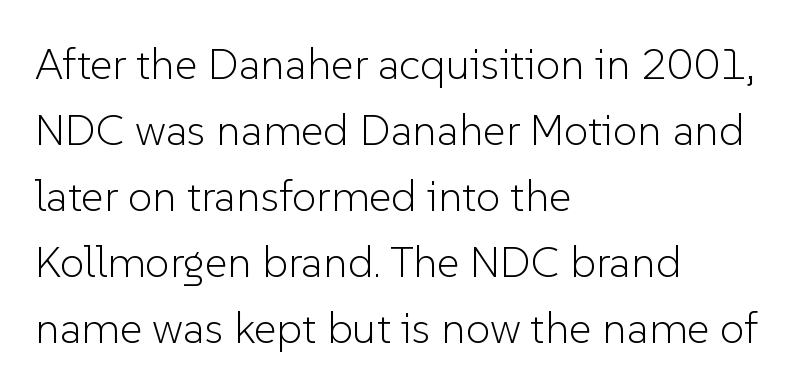
The image shows 44 px light sans-serif type, upright; set left-aligned, normal line spacing (1.5x), normal letter spacing, not underlined; low stroke contrast and a medium x-height.
